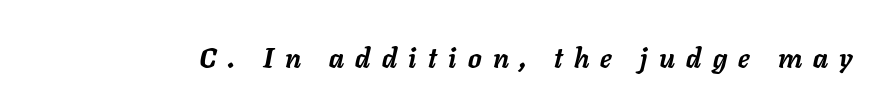
Q: Is the text bold? A: Yes.
Q: Is the text italic (slanted)? A: Yes, it leans right by about 11 degrees.
Q: Is the text underlined? A: No.
Q: Is the spacing between letters normal or unusually wide? A: Unusually wide.
